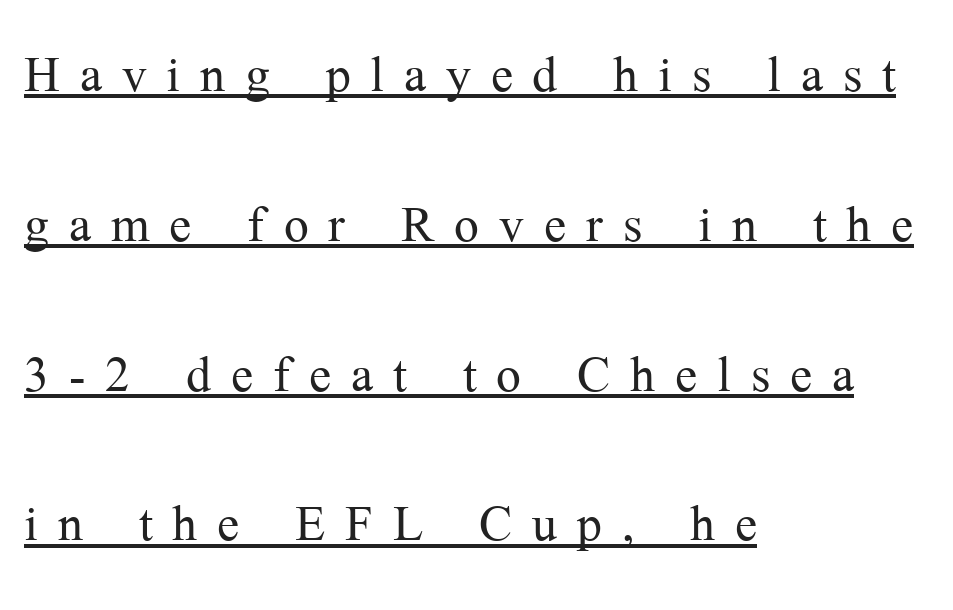
The image shows 66 px light serif type, upright; set left-aligned, loose line spacing (2.27x), unusually wide letter spacing (+0.3 em), underlined; medium stroke contrast and a medium x-height.
